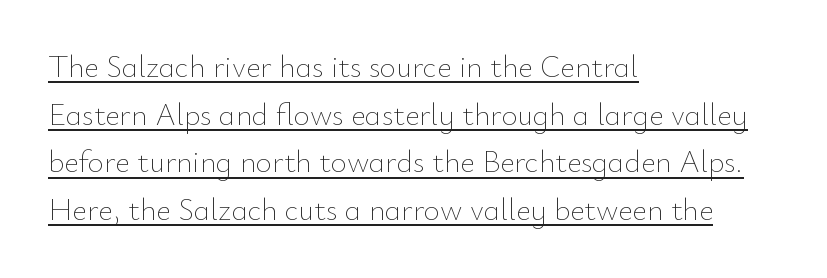
The image shows 31 px thin type, upright; set left-aligned, normal line spacing (1.54x), normal letter spacing, underlined; low stroke contrast and a small x-height.
